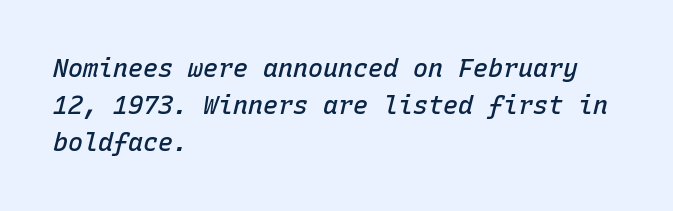
The type is set solid horizontally, with unmodified tracking. Evenly set lines give the paragraph a standard silhouette. Glance below the letters and you will spot only blank space. Reading down the block, your eye returns to a fixed left position each line.
